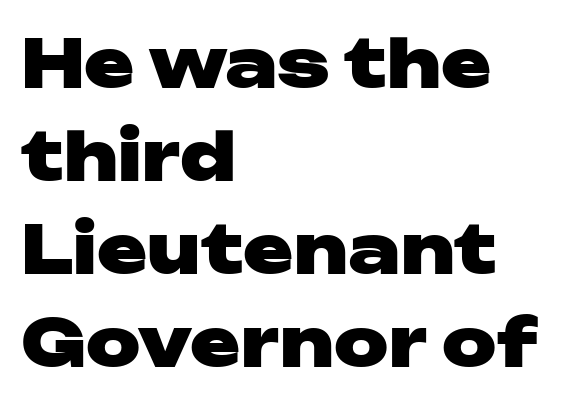
Q: Is the text bold? A: Yes.
Q: Is the text italic (slanted)? A: No, it is upright.
Q: Is the typeface a serif or a sans-serif typeface? A: Sans-serif.
Q: Is the text underlined? A: No.
Q: How is the paragraph aligned? A: Left-aligned.
Q: Is the spacing between letters normal or unusually wide? A: Normal.
Q: Is the spacing between lines tight, normal or loose? A: Normal.
Q: Width (condensed, normal, or wide)? A: Wide.
Q: Stroke contrast? A: Low.
Q: x-height? A: Medium.
Q: Monospaced? A: No.
